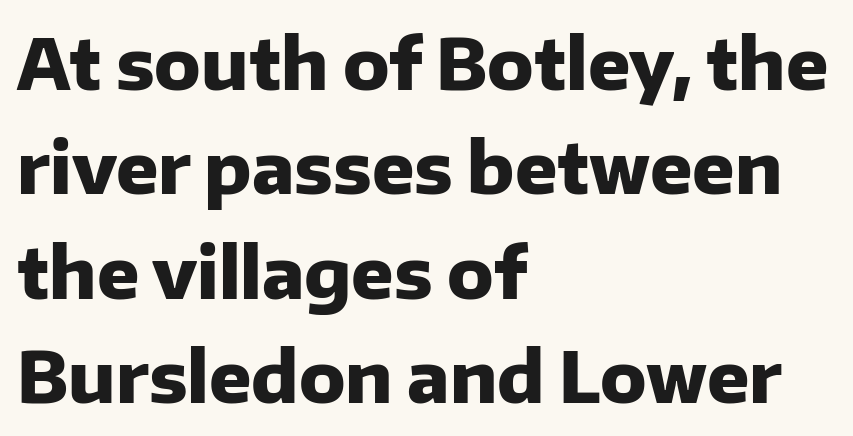
Q: Is the text bold? A: Yes.
Q: Is the text italic (slanted)? A: No, it is upright.
Q: Is the typeface a serif or a sans-serif typeface? A: Sans-serif.
Q: Is the text underlined? A: No.
Q: How is the paragraph aligned? A: Left-aligned.
Q: Is the spacing between letters normal or unusually wide? A: Normal.
Q: Is the spacing between lines tight, normal or loose? A: Normal.
Q: Width (condensed, normal, or wide)? A: Normal.
Q: Stroke contrast? A: Low.
Q: x-height? A: Medium.
Q: Monospaced? A: No.
